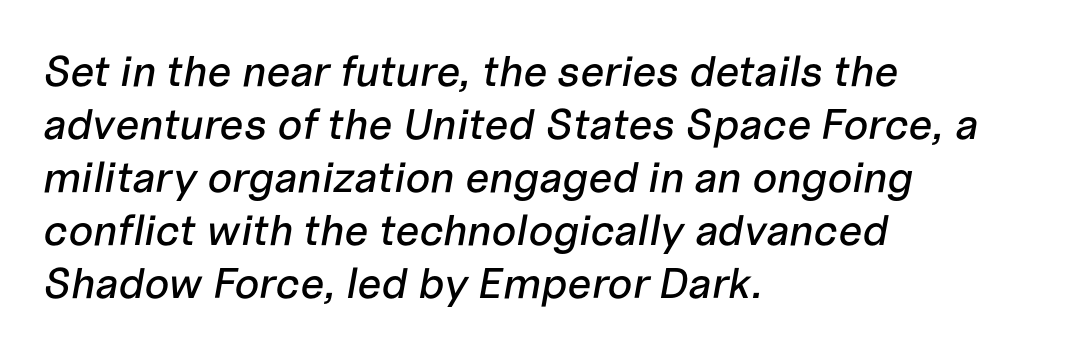
Slanted lettering throughout. Here the designer chose a conventional face with non-uniform glyph widths. The string is rendered with underlining switched off. Where is the straight margin? On the left. The letters sit at their default tracking, neither squeezed nor spread.
